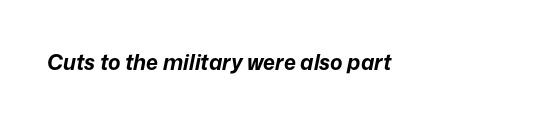
Underlining? Definitely not there. The glyphs have the mass of a bold cut. Is the letter spacing exaggerated? No — it looks like the ordinary default. Slant detected: the letters are inclined.
